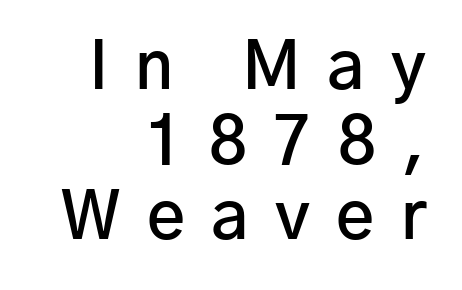
The image shows 66 px semibold sans-serif type, upright; set right-aligned, tight line spacing (1.14x), unusually wide letter spacing (+0.4 em), not underlined; low stroke contrast and a medium x-height.
